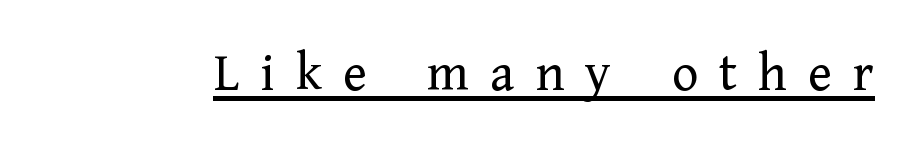
Q: Is the text bold? A: No.
Q: Is the text italic (slanted)? A: No, it is upright.
Q: Is the typeface a serif or a sans-serif typeface? A: Serif.
Q: Is the text underlined? A: Yes.
Q: Is the spacing between letters normal or unusually wide? A: Unusually wide.
Q: Width (condensed, normal, or wide)? A: Normal.
Q: Stroke contrast? A: Low.
Q: x-height? A: Medium.
Q: Monospaced? A: No.
